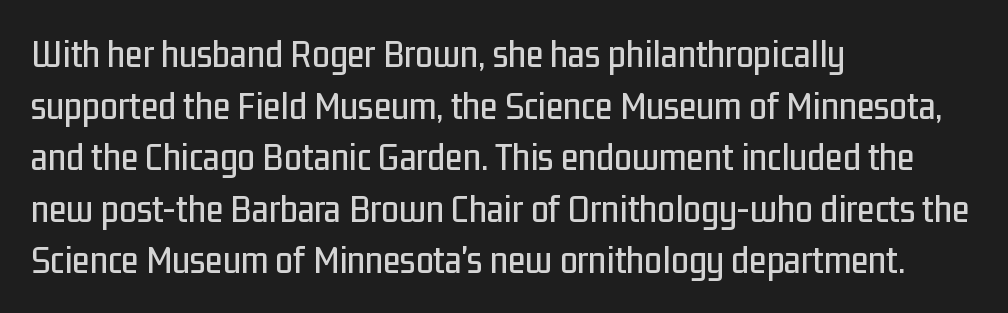
Q: Is the text italic (slanted)? A: No, it is upright.
Q: Is the typeface a serif or a sans-serif typeface? A: Sans-serif.
Q: Is the text underlined? A: No.
Q: How is the paragraph aligned? A: Left-aligned.
Q: Is the spacing between letters normal or unusually wide? A: Normal.
Q: Is the spacing between lines tight, normal or loose? A: Normal.
Q: Width (condensed, normal, or wide)? A: Condensed.
Q: Stroke contrast? A: Low.
Q: x-height? A: Medium.
Q: Monospaced? A: No.
